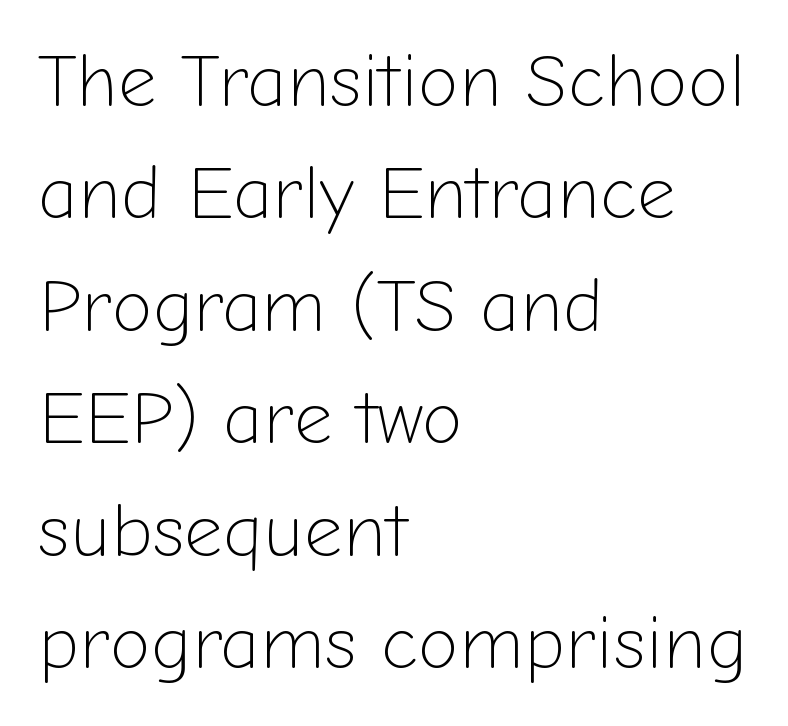
{"serif": "no", "italic": "no", "bold": "no", "weight": "light", "width": "normal", "stroke_contrast": "low", "x_height": "medium", "monospaced": "no", "underline": "no", "align": "left", "line_spacing": "normal", "line_spacing_ratio": 1.5, "letter_spacing": "normal", "letter_spacing_em": 0.0, "glyph_px": 75}
